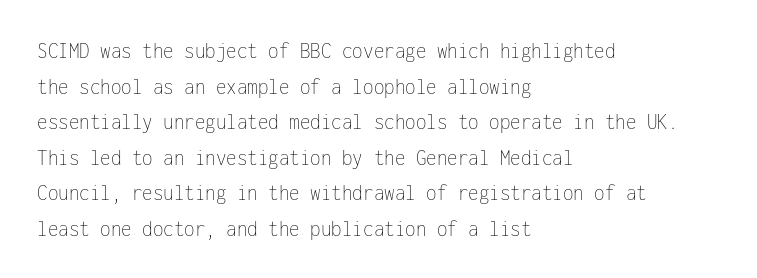
No italicization has been applied; the sample stays upright. Each line starts at the same left margin while the right side varies. Weight: regular or lighter. Compared with typical paragraphs, the rows here are spaced about the same. No extra tracking has been applied to these lines. Any mark beneath the type? The region is blank.
